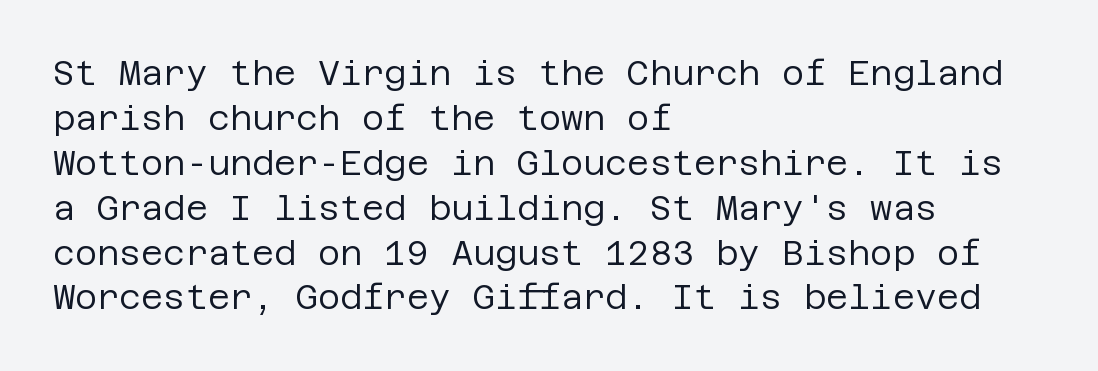
Q: Is the text bold? A: No.
Q: Is the text italic (slanted)? A: No, it is upright.
Q: Is the typeface a serif or a sans-serif typeface? A: Sans-serif.
Q: Is the text underlined? A: No.
Q: How is the paragraph aligned? A: Left-aligned.
Q: Is the spacing between letters normal or unusually wide? A: Normal.
Q: Is the spacing between lines tight, normal or loose? A: Normal.
Q: Width (condensed, normal, or wide)? A: Normal.
Q: Stroke contrast? A: Low.
Q: x-height? A: Large.
